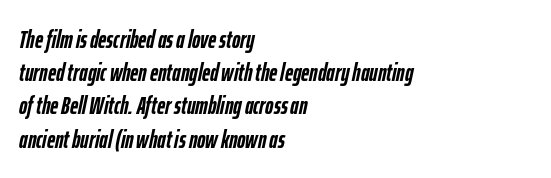
{"italic": "yes", "lean": "right", "slant_degrees": 12, "bold": "yes", "underline": "no", "align": "left", "line_spacing": "normal", "line_spacing_ratio": 1.33, "letter_spacing": "normal", "letter_spacing_em": 0.0, "glyph_px": 25}
